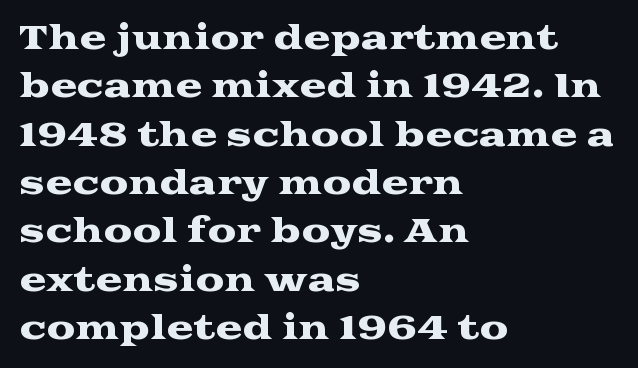
Q: Is the text italic (slanted)? A: No, it is upright.
Q: Is the typeface a serif or a sans-serif typeface? A: Serif.
Q: Is the text underlined? A: No.
Q: How is the paragraph aligned? A: Left-aligned.
Q: Is the spacing between letters normal or unusually wide? A: Normal.
Q: Is the spacing between lines tight, normal or loose? A: Normal.
Q: Width (condensed, normal, or wide)? A: Wide.
Q: Stroke contrast? A: Medium.
Q: x-height? A: Medium.
Q: Monospaced? A: No.
